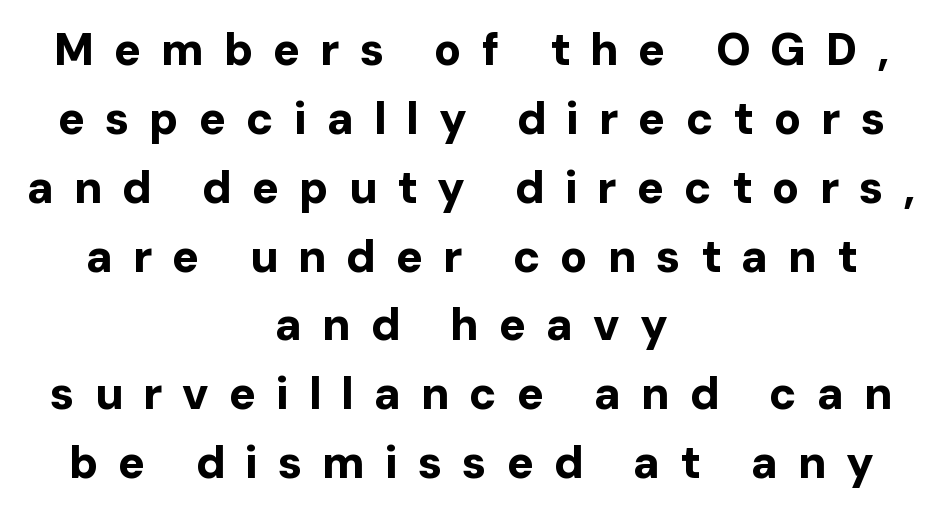
The image shows 45 px bold sans-serif type, upright; set centered, normal line spacing (1.53x), unusually wide letter spacing (+0.44 em), not underlined; low stroke contrast and a medium x-height.
